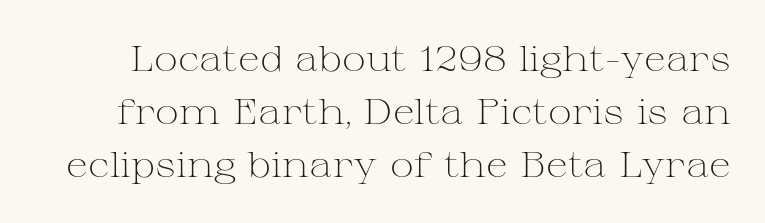
Tracking value appears to be zero — textbook default spacing. If you drew a line through each stem, it would be perfectly vertical. The weight tops out at a normal text grade. Each letter's strokes conclude with small projecting serifs. The passage shown is typed in a proportional face where columns would drift. The block of text has a typical density, with ordinary space between rows.
